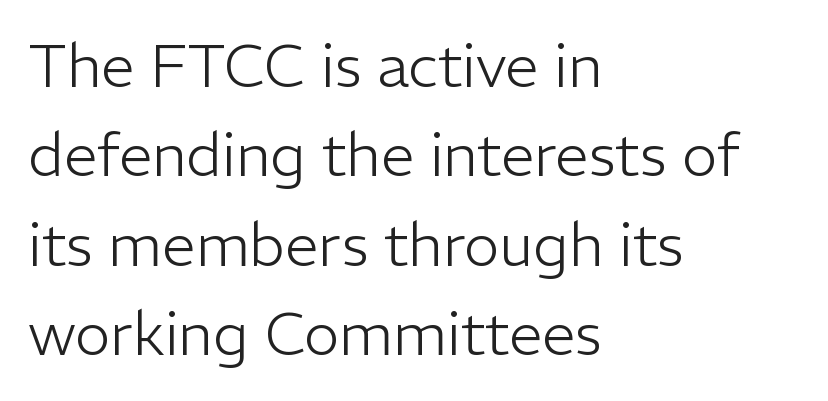
The image shows 60 px light sans-serif type, upright; set left-aligned, normal line spacing (1.49x), normal letter spacing, not underlined; low stroke contrast and a medium x-height.
